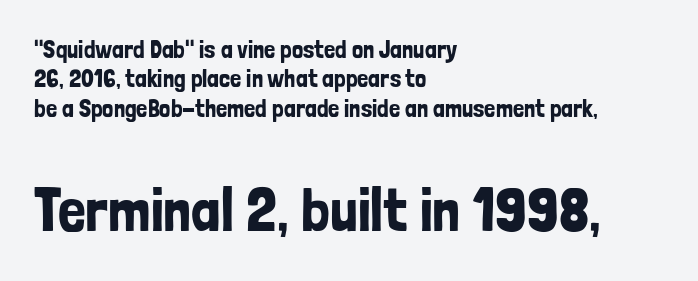
{"serif": "no", "italic": "no", "width": "condensed", "stroke_contrast": "low", "x_height": "medium", "monospaced": "no", "underline": "no", "align": "left", "line_spacing_ratio": 1.18, "letter_spacing": "normal", "letter_spacing_em": 0.0, "larger_block": "second", "size_ratio": 2.48, "glyph_px": 62}
